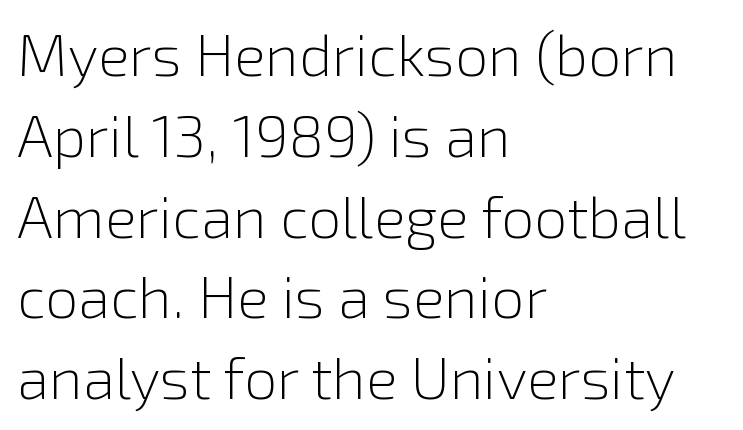
The image shows 59 px light sans-serif type, upright; set left-aligned, normal line spacing (1.37x), normal letter spacing, not underlined; a medium x-height.
